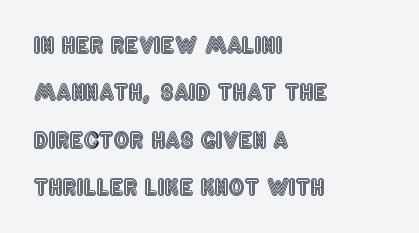
Compared with typical body copy, the letter spacing here is the same. You can tell it's not italic because the verticals are truly vertical. Whoever set this chose breathing room over compactness in the vertical rhythm. Line starts are locked; line ends wander. Underlining? Definitely not there.
